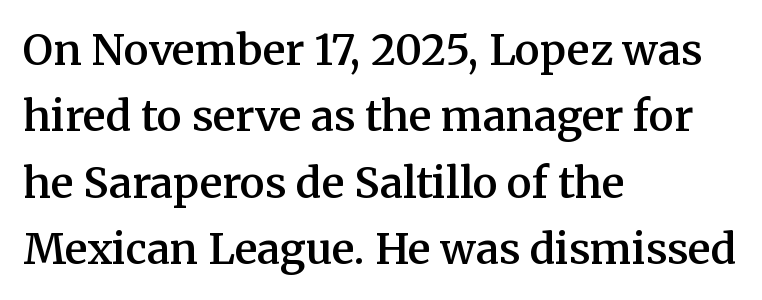
The image shows 42 px semibold serif type, upright; set left-aligned, normal line spacing (1.58x), normal letter spacing, not underlined; medium stroke contrast and a medium x-height.
